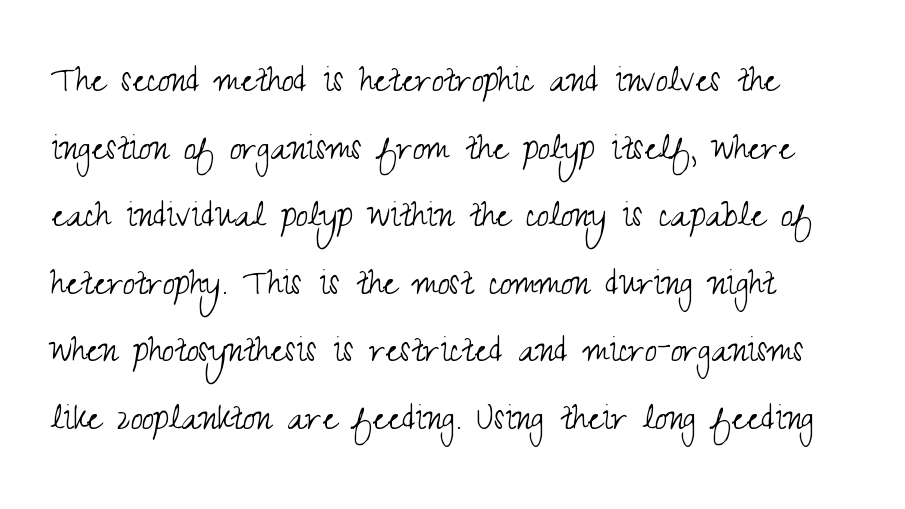
Q: Is the text bold? A: No.
Q: Is the text italic (slanted)? A: No, it is upright.
Q: Is the typeface a serif or a sans-serif typeface? A: Sans-serif.
Q: Is the text underlined? A: No.
Q: Is the spacing between letters normal or unusually wide? A: Normal.
Q: Is the spacing between lines tight, normal or loose? A: Normal.
Q: Width (condensed, normal, or wide)? A: Condensed.
Q: Stroke contrast? A: Medium.
Q: x-height? A: Small.
Q: Monospaced? A: No.
